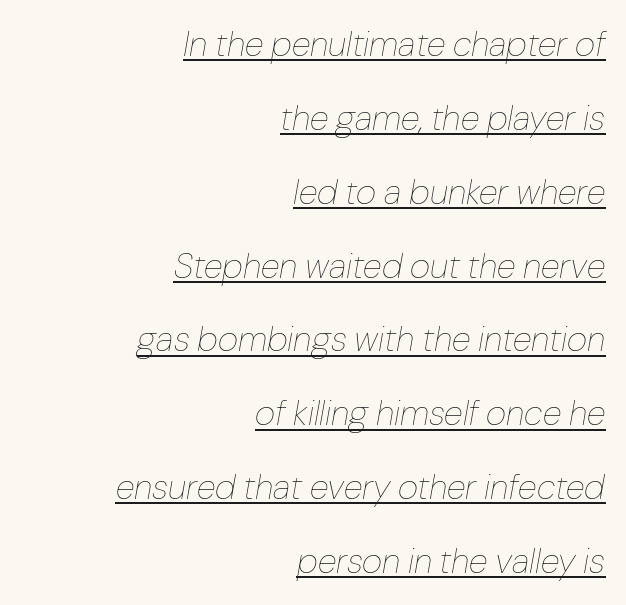
{"italic": "yes", "lean": "right", "slant_degrees": 10, "bold": "no", "weight": "thin", "width": "normal", "stroke_contrast": "low", "x_height": "medium", "monospaced": "no", "underline": "yes", "align": "right", "line_spacing": "loose", "line_spacing_ratio": 2.11, "letter_spacing": "normal", "letter_spacing_em": 0.0, "glyph_px": 35}
